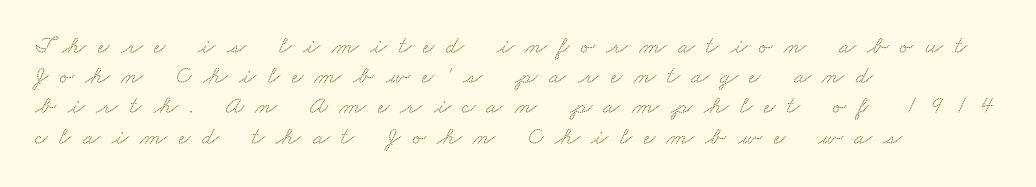
{"underline": "no", "align": "left", "line_spacing_ratio": 1.21, "letter_spacing": "wide", "letter_spacing_em": 0.46, "glyph_px": 25}
